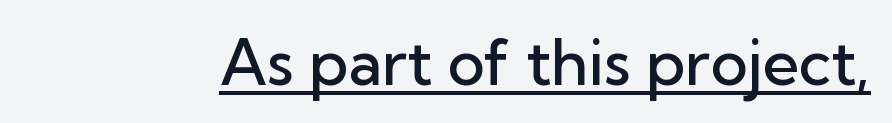
As a designer I'd log this as weight 600, semibold. Is the letter spacing exaggerated? No — it looks like the ordinary default. The words here are underlined. Note the varied advance widths — an 'i' is clearly narrower than an 'm'. Designer's note — italics off, roman on.
